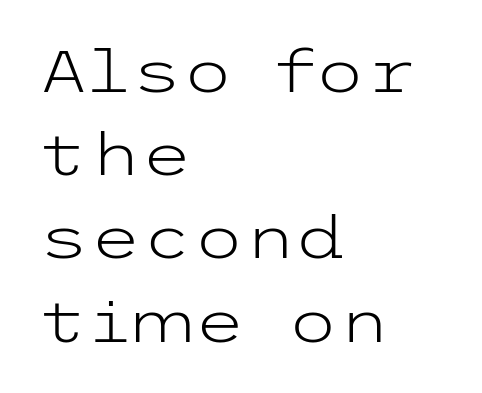
The space between consecutive lines is moderate. The ragged edge is on the right, which tells us the setting is flush left. Ink coverage per letter is moderate at most. Honestly, there is no underline to notice here at all. The face used here is rendered with its standard letterfit.
